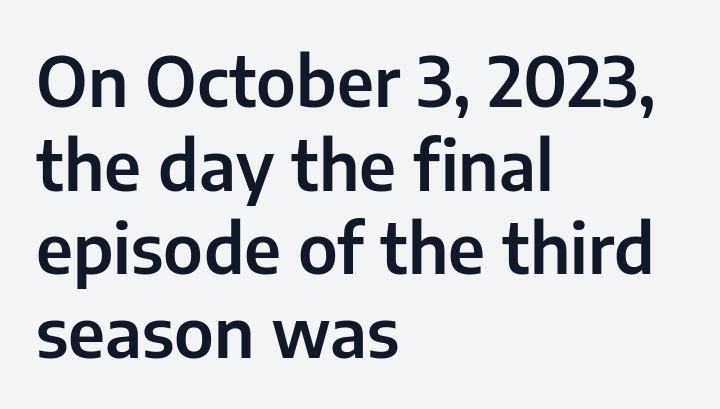
The image shows 68 px sans-serif type, upright; set left-aligned, line spacing 1.23x, normal letter spacing, not underlined; low stroke contrast and a medium x-height.
